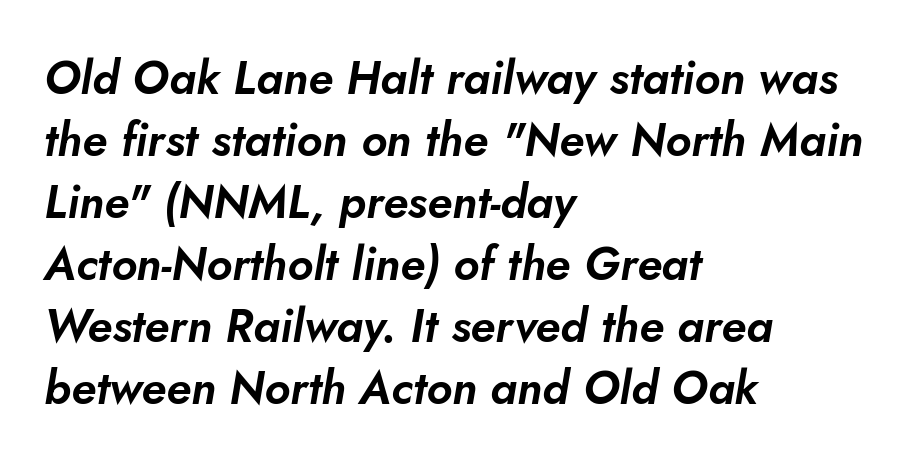
{"italic": "yes", "lean": "right", "slant_degrees": 5, "width": "normal", "stroke_contrast": "low", "x_height": "small", "monospaced": "no", "underline": "no", "align": "left", "line_spacing": "normal", "line_spacing_ratio": 1.35, "letter_spacing": "normal", "letter_spacing_em": 0.0, "glyph_px": 46}
